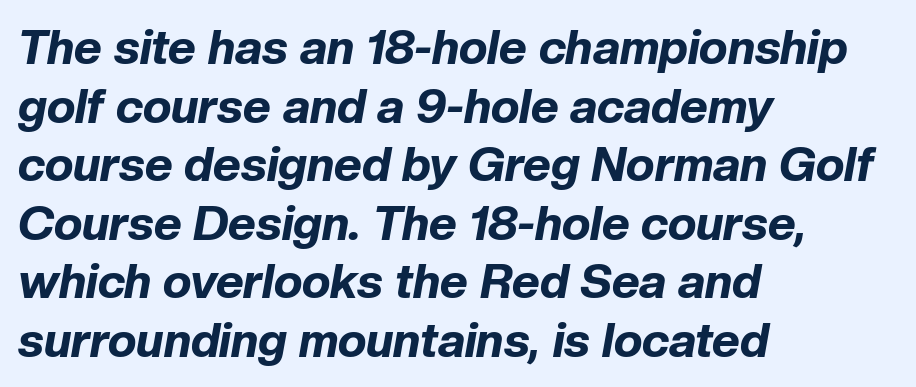
The image shows 48 px bold type, italic (leaning right); set left-aligned, line spacing 1.22x, normal letter spacing, not underlined; low stroke contrast and a medium x-height.
